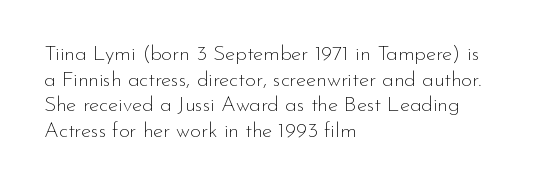
Does extra space separate the letters? No, they use regular spacing. The passage is arranged the way most books set body copy — flush left. The area under the type is left untouched. The face looks like a standard text weight, possibly lighter. Notice how the stems are strictly vertical — no italics here.
